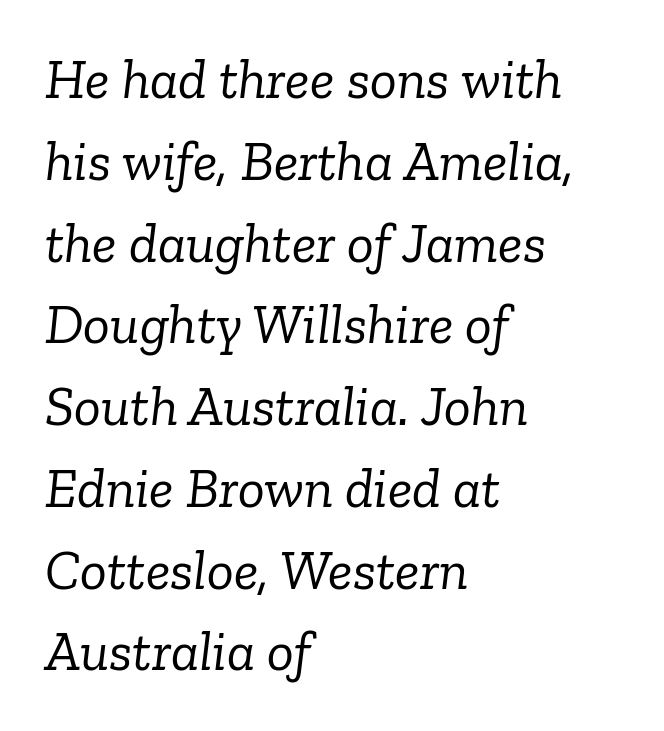
Q: Is the text bold? A: No.
Q: Is the text italic (slanted)? A: Yes, it leans right by about 6 degrees.
Q: Is the typeface a serif or a sans-serif typeface? A: Serif.
Q: Is the text underlined? A: No.
Q: How is the paragraph aligned? A: Left-aligned.
Q: Is the spacing between letters normal or unusually wide? A: Normal.
Q: Is the spacing between lines tight, normal or loose? A: Normal.
Q: Width (condensed, normal, or wide)? A: Normal.
Q: Stroke contrast? A: Low.
Q: x-height? A: Medium.
Q: Monospaced? A: No.
